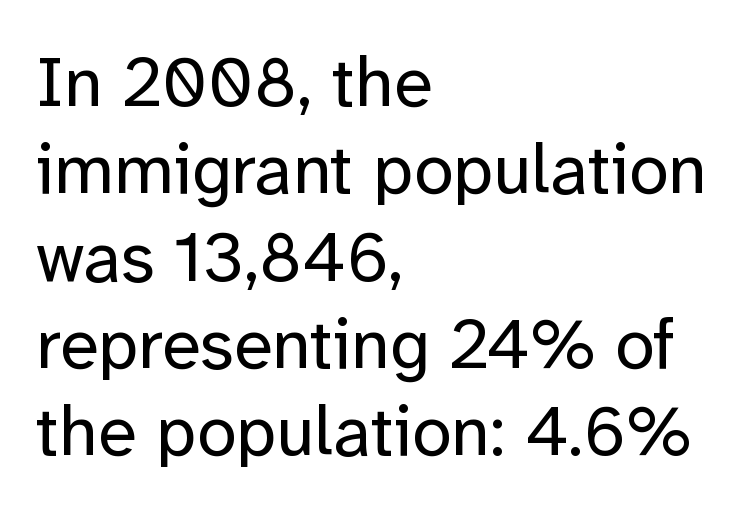
{"serif": "no", "italic": "no", "bold": "no", "weight": "regular", "width": "normal", "stroke_contrast": "low", "x_height": "medium", "monospaced": "no", "underline": "no", "align": "left", "line_spacing_ratio": 1.23, "letter_spacing": "normal", "letter_spacing_em": 0.0, "glyph_px": 71}
